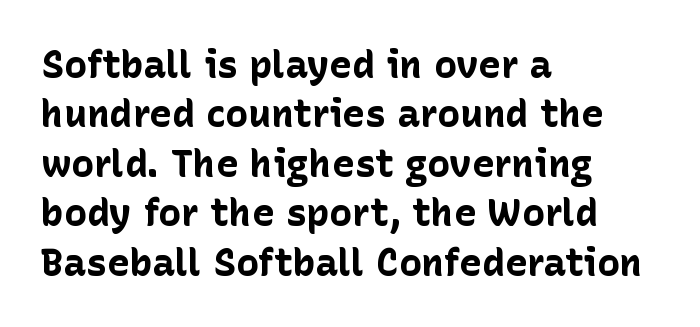
{"serif": "no", "italic": "no", "bold": "yes", "weight": "bold", "width": "normal", "stroke_contrast": "low", "x_height": "medium", "monospaced": "no", "underline": "no", "align": "left", "line_spacing": "normal", "line_spacing_ratio": 1.3, "letter_spacing": "normal", "letter_spacing_em": 0.0, "glyph_px": 38}
